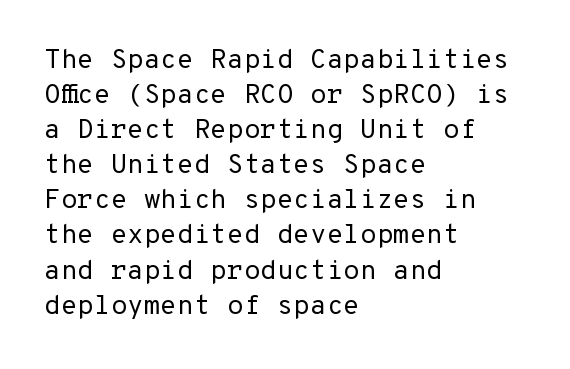
Q: Is the text bold? A: No.
Q: Is the text italic (slanted)? A: No, it is upright.
Q: Is the text underlined? A: No.
Q: How is the paragraph aligned? A: Left-aligned.
Q: Is the spacing between letters normal or unusually wide? A: Normal.
Q: Is the spacing between lines tight, normal or loose? A: Normal.
